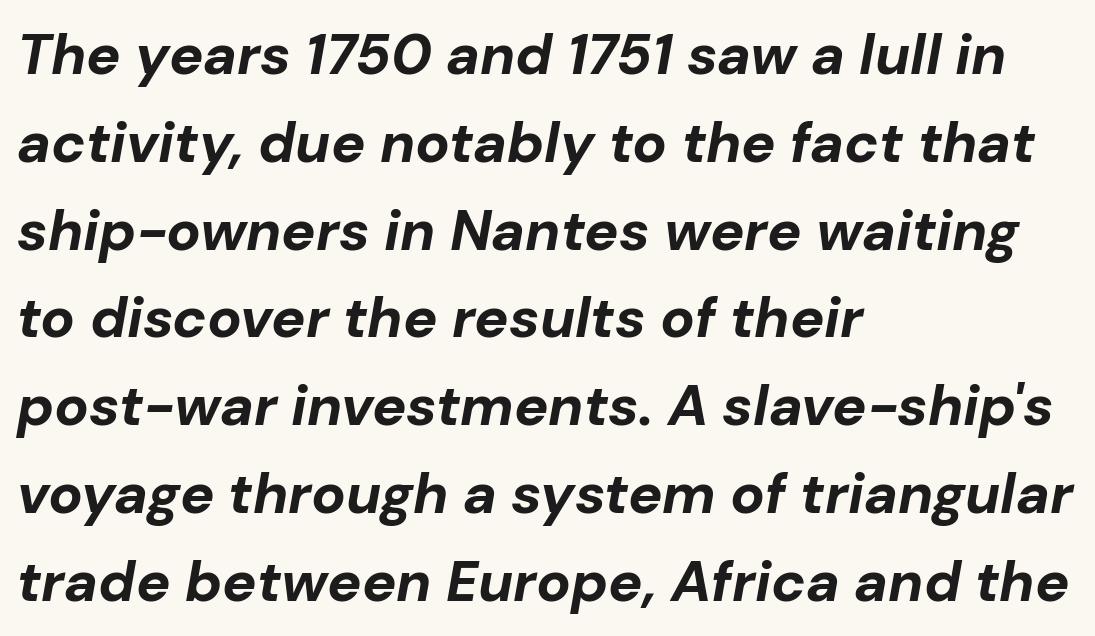
The rag falls on the right side of this text block. The passage shown is typed in a proportional face where columns would drift. Clear beneath every line of the passage. The type is set solid horizontally, with unmodified tracking.
